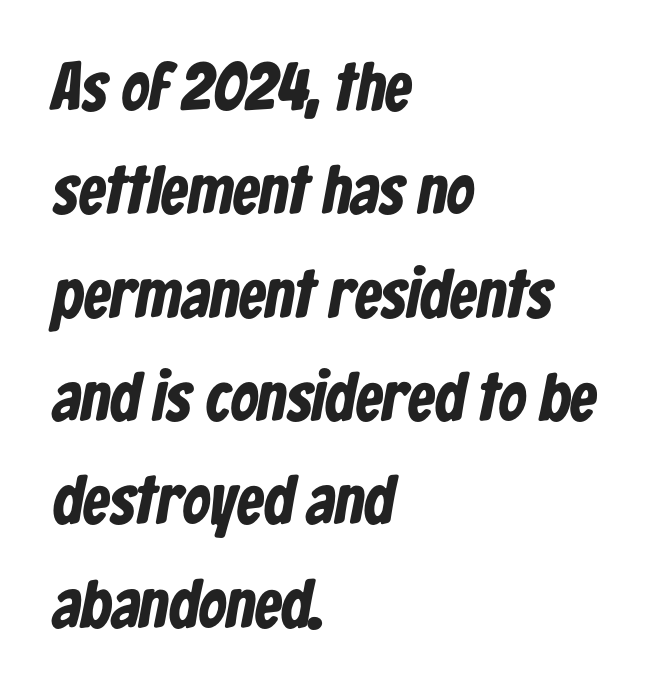
{"serif": "no", "bold": "yes", "weight": "bold", "width": "condensed", "stroke_contrast": "low", "x_height": "medium", "monospaced": "no", "underline": "no", "align": "left", "line_spacing": "normal", "line_spacing_ratio": 1.52, "letter_spacing": "normal", "letter_spacing_em": 0.0, "glyph_px": 68}
